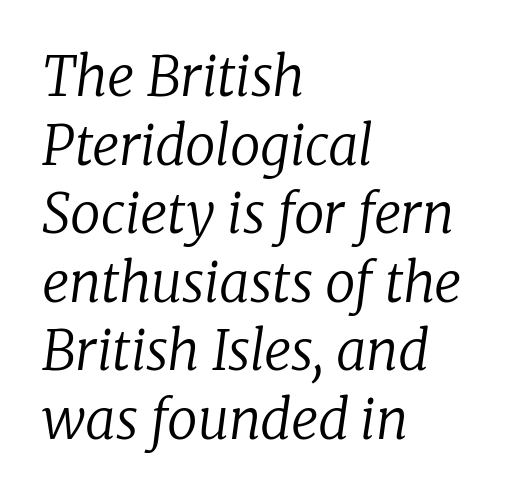
{"serif": "yes", "italic": "yes", "lean": "right", "slant_degrees": 8, "bold": "no", "weight": "regular", "width": "normal", "stroke_contrast": "low", "x_height": "medium", "monospaced": "no", "underline": "no", "align": "left", "line_spacing": "normal", "line_spacing_ratio": 1.27, "letter_spacing": "normal", "letter_spacing_em": 0.0, "glyph_px": 54}
